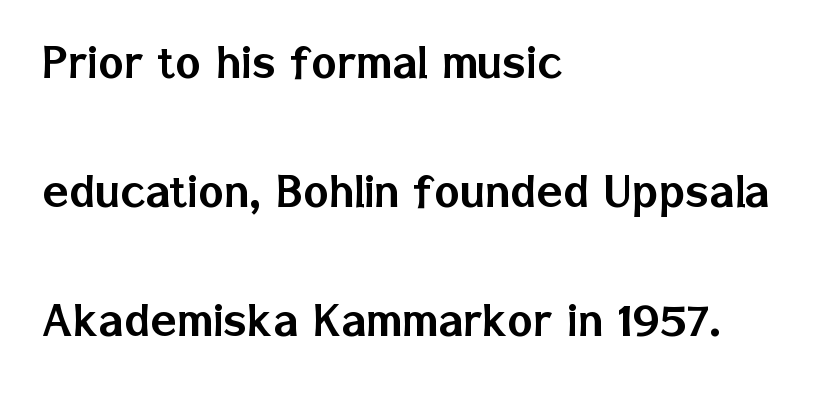
The image shows 54 px sans-serif type, upright; set left-aligned, loose line spacing (2.39x), normal letter spacing, not underlined; low stroke contrast and a medium x-height.
